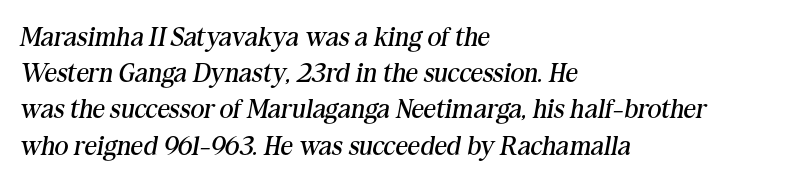
Q: Is the text bold? A: No.
Q: Is the text italic (slanted)? A: Yes, it leans right by about 10 degrees.
Q: Is the text underlined? A: No.
Q: How is the paragraph aligned? A: Left-aligned.
Q: Is the spacing between letters normal or unusually wide? A: Normal.
Q: Is the spacing between lines tight, normal or loose? A: Normal.
